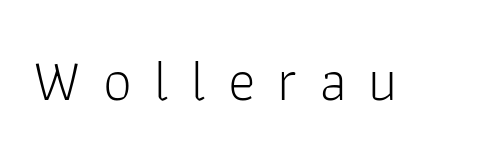
Q: Is the text bold? A: No.
Q: Is the text italic (slanted)? A: No, it is upright.
Q: Is the typeface a serif or a sans-serif typeface? A: Sans-serif.
Q: Is the text underlined? A: No.
Q: Is the spacing between letters normal or unusually wide? A: Unusually wide.
Q: Width (condensed, normal, or wide)? A: Normal.
Q: Stroke contrast? A: Low.
Q: x-height? A: Medium.
Q: Monospaced? A: No.
